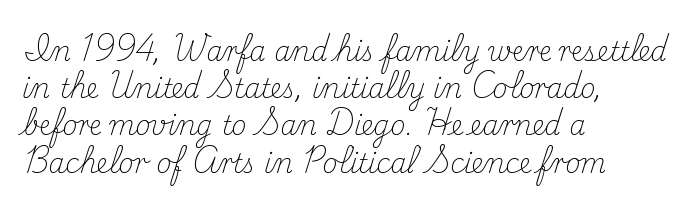
The rendering anchors every line to the left-hand side. A clean baseline with only descenders dipping below it. No chunkiness to these letters — they're not bold. Leading matches the norm, producing a regular column. Nobody touched the tracking dial on this one.
